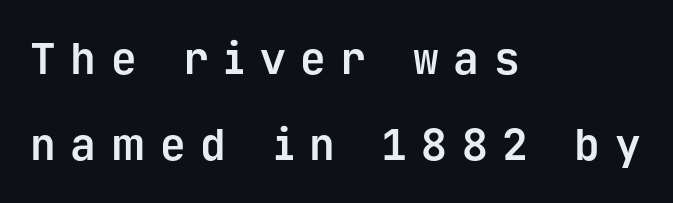
The image shows 43 px bold sans-serif type, upright, monospaced; set left-aligned, loose line spacing (2.0x), unusually wide letter spacing (+0.34 em), not underlined; low stroke contrast and a medium x-height.
